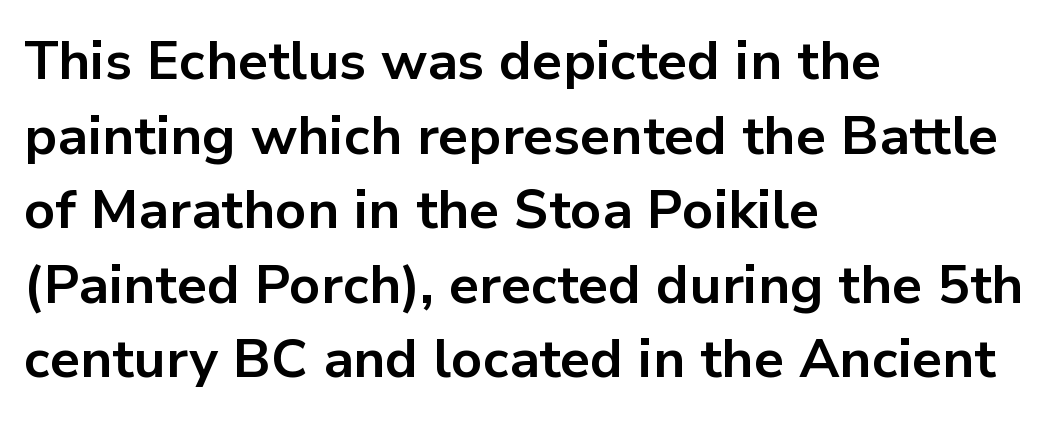
A typesetter would mark this as roman, not italic. The gap between lines stays unmarked. The face used here is proportionally spaced, like ordinary book or web type. On the weight axis this lands at bold, roughly 700. Observe the ordinary spacing: letters are neighbours, not strangers.
